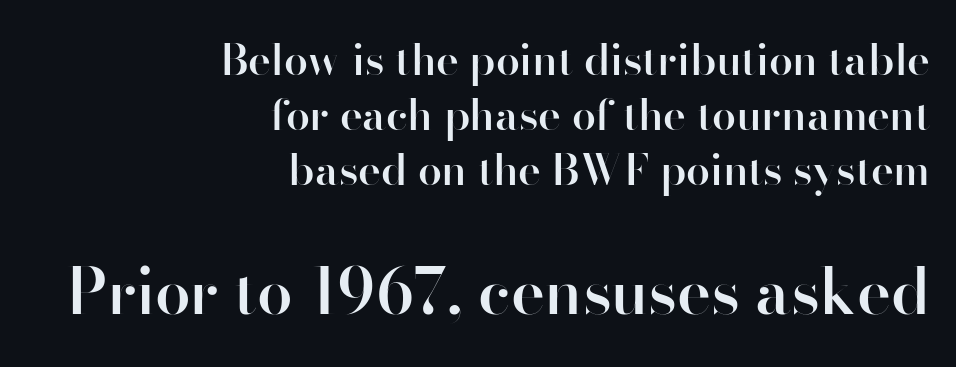
{"serif": "no", "italic": "no", "bold": "semi", "weight": "semibold", "width": "normal", "stroke_contrast": "high", "x_height": "small", "monospaced": "no", "underline": "no", "align": "right", "line_spacing": "normal", "line_spacing_ratio": 1.28, "letter_spacing": "normal", "letter_spacing_em": 0.0, "larger_block": "second", "size_ratio": 1.49, "glyph_px": 64}
